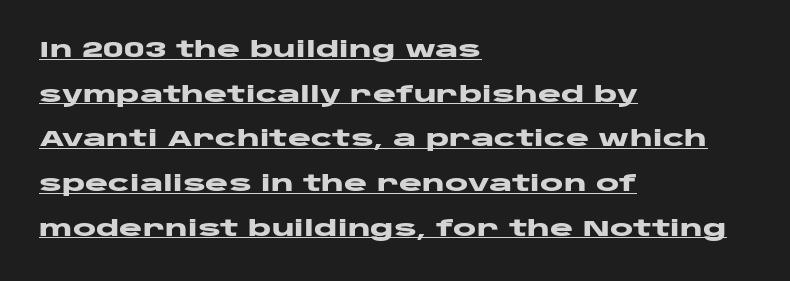
Students, note that the glyphs here touch the page at normal intervals. Airy leading. The lettering stays uniformly vertical, giving the passage a roman look. What weight is shown? A full bold with thick strokes. This rendering uses left alignment, leaving the right contour irregular. Has an underline been added? It has.
